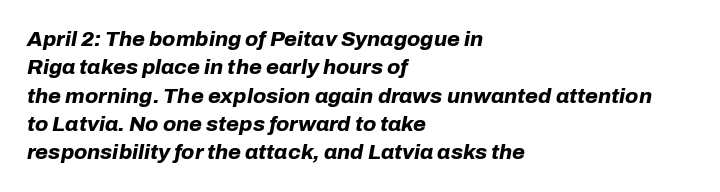
{"italic": "yes", "lean": "right", "slant_degrees": 10, "bold": "yes", "underline": "no", "align": "left", "line_spacing": "normal", "line_spacing_ratio": 1.35, "letter_spacing": "normal", "letter_spacing_em": 0.0, "glyph_px": 21}
